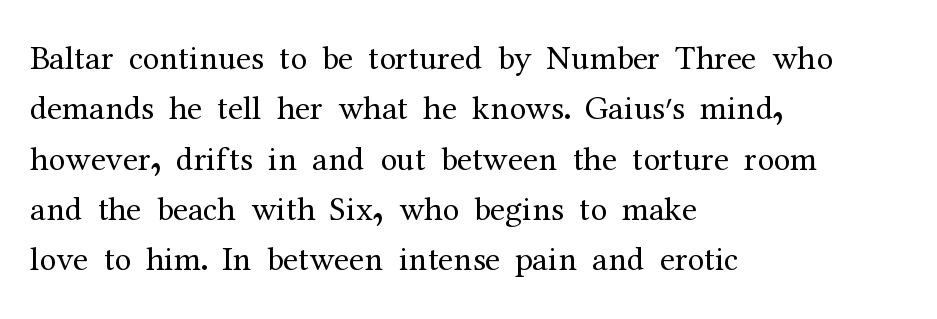
{"serif": "yes", "italic": "no", "bold": "no", "weight": "regular", "width": "normal", "stroke_contrast": "medium", "x_height": "medium", "monospaced": "no", "underline": "no", "align": "left", "line_spacing": "normal", "line_spacing_ratio": 1.48, "letter_spacing": "normal", "letter_spacing_em": 0.0, "glyph_px": 34}
